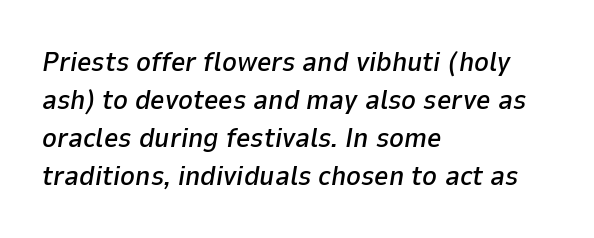
Underlining? Definitely not there. Default kerning and tracking; the words read as compact shapes. A typesetter would call this proportional, since set widths differ per character. It's the slanting kind of type. Caption: multi-line text, flush left, ragged right. In terms of leading, this rendering sits right in the middle.
